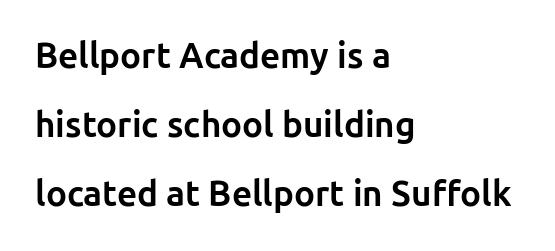
Underline: absent. Notice how the passage keeps a crisp vertical edge on the left only. Font category for this specimen: sans-serif. Caption: bold face, heavy strokes. Vertical strokes here are truly vertical. Default kerning and tracking; the words read as compact shapes.
